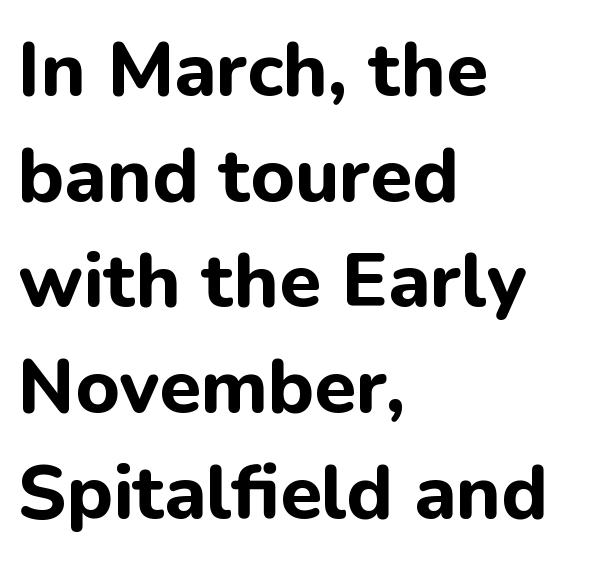
The image shows 76 px bold sans-serif type, upright; set left-aligned, normal line spacing (1.39x), normal letter spacing, not underlined; low stroke contrast and a medium x-height.
